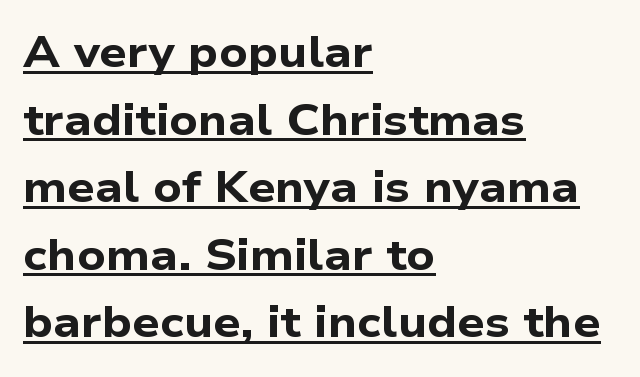
Q: Is the text bold? A: Yes.
Q: Is the typeface a serif or a sans-serif typeface? A: Sans-serif.
Q: Is the text underlined? A: Yes.
Q: How is the paragraph aligned? A: Left-aligned.
Q: Is the spacing between letters normal or unusually wide? A: Normal.
Q: Is the spacing between lines tight, normal or loose? A: Normal.
Q: Width (condensed, normal, or wide)? A: Wide.
Q: Stroke contrast? A: Low.
Q: x-height? A: Medium.
Q: Monospaced? A: No.
